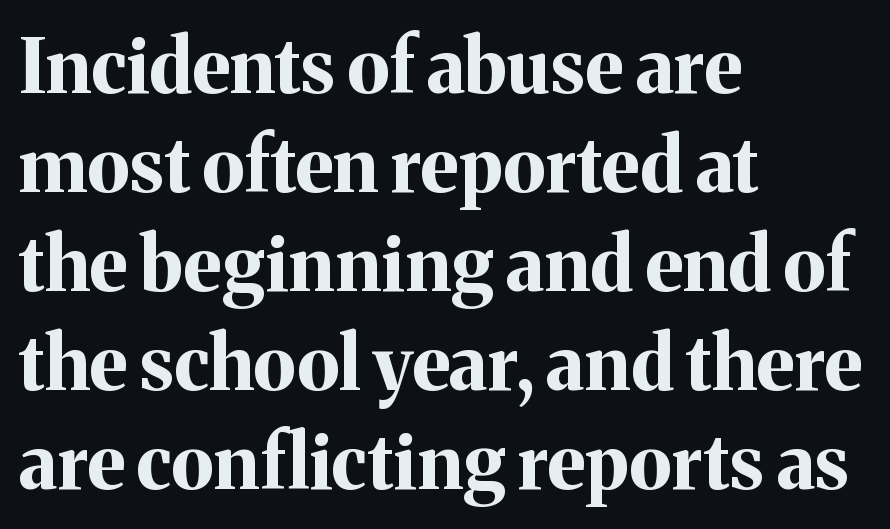
The lettering holds an erect, upright posture throughout. These lines keep a tight, regular rhythm from letter to letter. This block has exactly the height ordinary leading produces. Note the varied advance widths — an 'i' is clearly narrower than an 'm'. Caption: bold face, heavy strokes.
